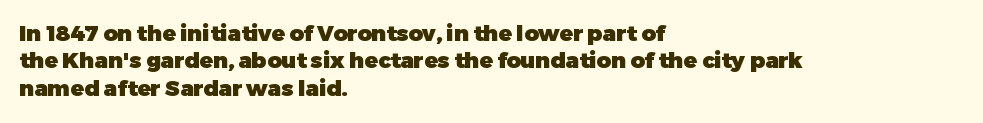
Q: Is the text bold? A: Yes.
Q: Is the text italic (slanted)? A: No, it is upright.
Q: Is the text underlined? A: No.
Q: How is the paragraph aligned? A: Left-aligned.
Q: Is the spacing between letters normal or unusually wide? A: Normal.
